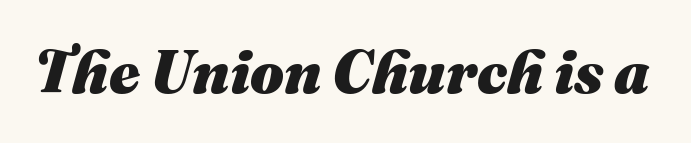
Descenders hang freely into open space. A typesetter would mark this as italic. Typographic density is high because the face is bold. Words appear dense and cohesive because spacing is normal. The rendering uses natural spacing where letterforms have individual widths.
